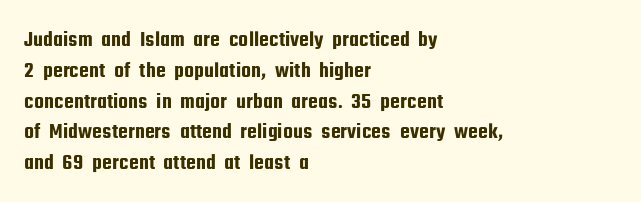
A classic flush-left, rag-right setting is used for this passage. Rendered with straight, roman letterforms. The rendering uses a moderate line-height, typical for paragraphs. In terms of letterspacing, this is plain default setting.
